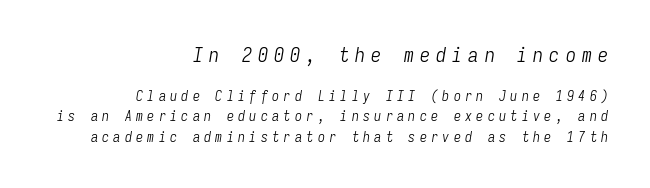
{"italic": "yes", "lean": "right", "slant_degrees": 9, "bold": "no", "underline": "no", "align": "right", "line_spacing": "normal", "line_spacing_ratio": 1.45, "letter_spacing": "wide", "letter_spacing_em": 0.31, "larger_block": "first", "size_ratio": 1.43, "glyph_px": 20}
